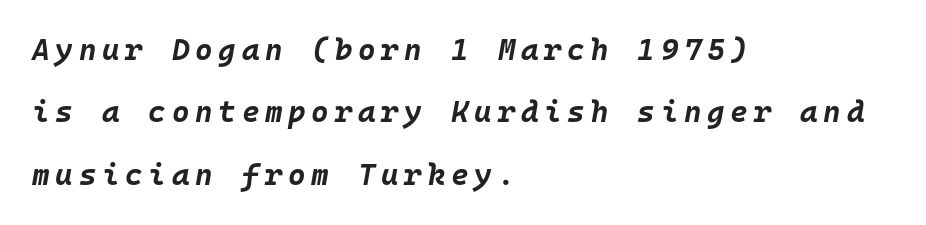
Baseline-to-baseline distance is far greater than the letter height. Here the designer chose a console-style face with uniform glyph widths. Yep, that's italic — everything's leaning. Does the copy run flush right? No — it runs flush left. Just letters on the line, the space beneath them empty. A dark, heavy texture on the line: the type is bold.
